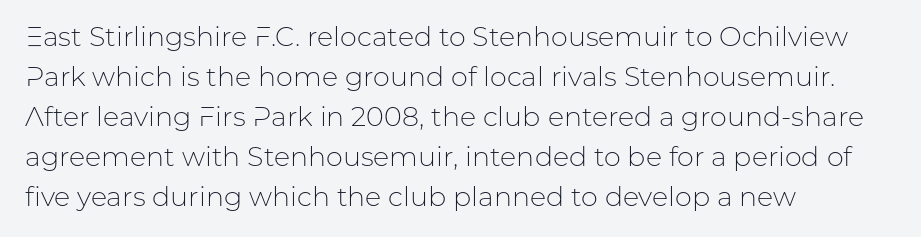
{"italic": "no", "bold": "no", "underline": "no", "align": "left", "line_spacing": "normal", "line_spacing_ratio": 1.48, "letter_spacing": "normal", "letter_spacing_em": 0.0, "glyph_px": 27}
